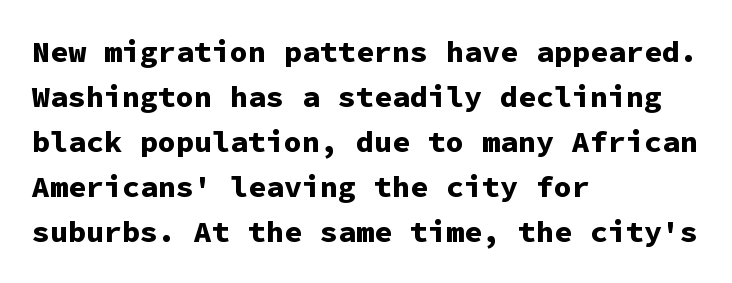
What's the leading like? Ordinary, nothing unusual. Fixed-width glyphs throughout — classic coding-font behaviour. The lines in this sample share a left origin and differ only in where they stop. The letters sit at their default tracking, neither squeezed nor spread.
